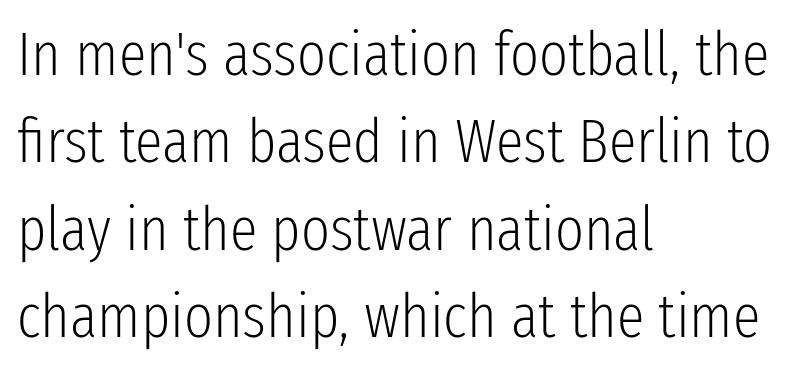
Q: Is the text bold? A: No.
Q: Is the text italic (slanted)? A: No, it is upright.
Q: Is the typeface a serif or a sans-serif typeface? A: Sans-serif.
Q: Is the text underlined? A: No.
Q: How is the paragraph aligned? A: Left-aligned.
Q: Is the spacing between letters normal or unusually wide? A: Normal.
Q: Is the spacing between lines tight, normal or loose? A: Normal.
Q: Width (condensed, normal, or wide)? A: Condensed.
Q: Stroke contrast? A: Low.
Q: x-height? A: Medium.
Q: Monospaced? A: No.
